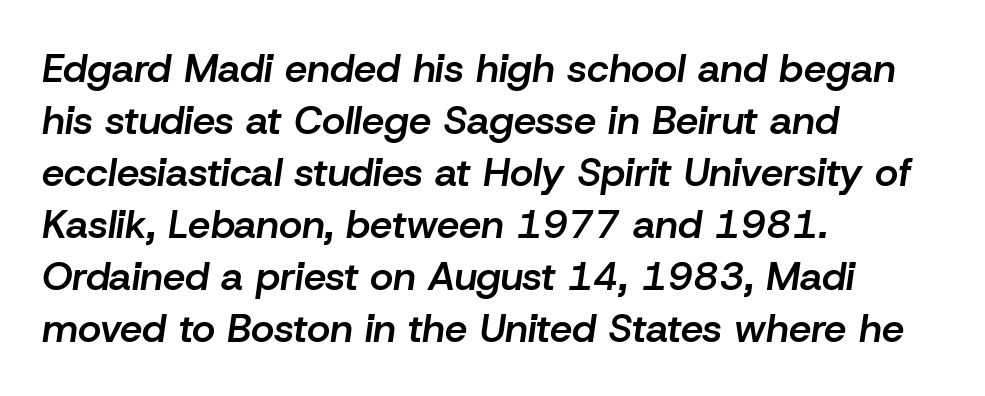
The words here are not underlined. Left-aligned paragraph, ragged on the right. Each word holds together tightly as a unit, with standard inter-letter gaps. Spacing verdict: proportional, widths tailored to each character. Vertical spacing — default.
